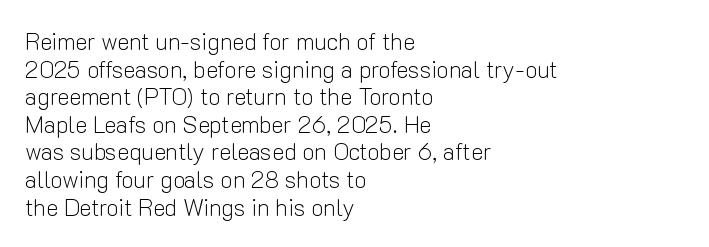
{"italic": "no", "bold": "no", "underline": "no", "align": "left", "line_spacing_ratio": 1.2, "letter_spacing": "normal", "letter_spacing_em": 0.0, "glyph_px": 23}
